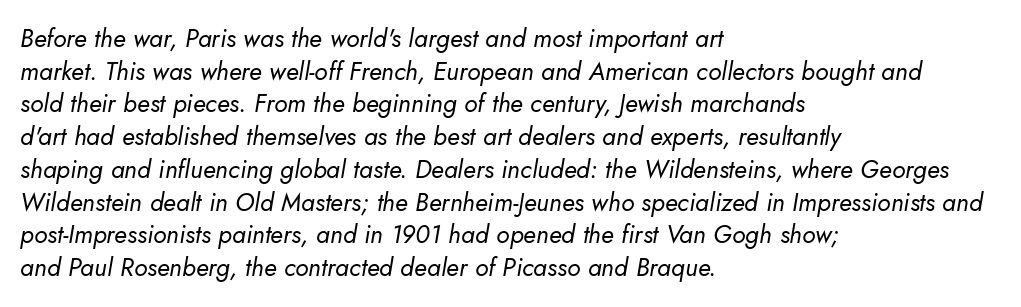
Q: Is the text bold? A: No.
Q: Is the text italic (slanted)? A: Yes, it leans right by about 5 degrees.
Q: Is the text underlined? A: No.
Q: How is the paragraph aligned? A: Left-aligned.
Q: Is the spacing between letters normal or unusually wide? A: Normal.
Q: Is the spacing between lines tight, normal or loose? A: Normal.
